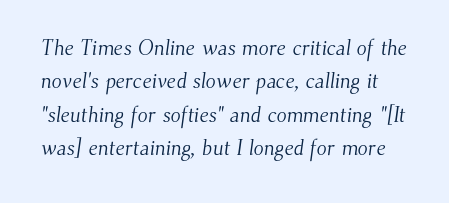
Think standard paragraph weight, or any step lighter than that. Successive baselines arrive at the customary interval. Observe the ordinary spacing: letters are neighbours, not strangers. Underline: absent.
